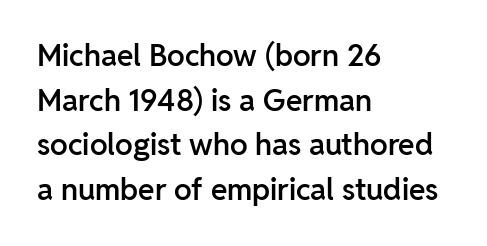
The image shows 30 px semibold sans-serif type, upright; set left-aligned, normal line spacing (1.49x), normal letter spacing, not underlined; low stroke contrast and a medium x-height.
